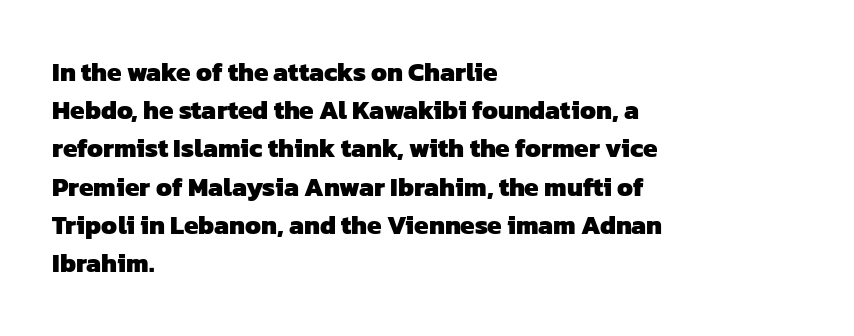
The image shows 26 px bold type; set left-aligned, normal line spacing (1.47x), normal letter spacing, not underlined.
